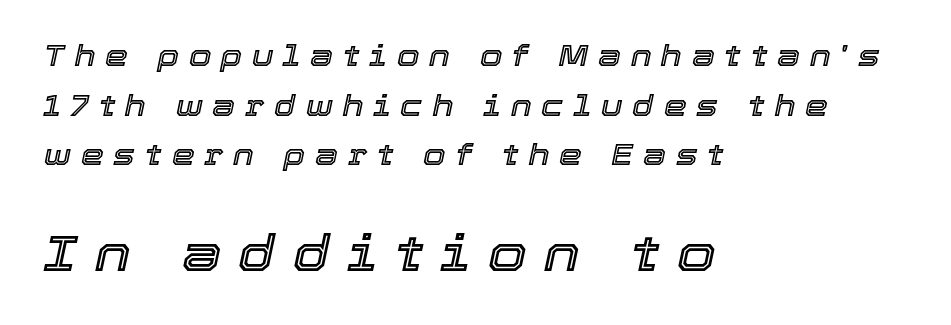
{"italic": "yes", "lean": "right", "slant_degrees": 12, "width": "normal", "x_height": "medium", "monospaced": "no", "underline": "no", "align": "left", "line_spacing_ratio": 1.71, "letter_spacing": "wide", "letter_spacing_em": 0.34, "larger_block": "second", "size_ratio": 1.72, "glyph_px": 50}
